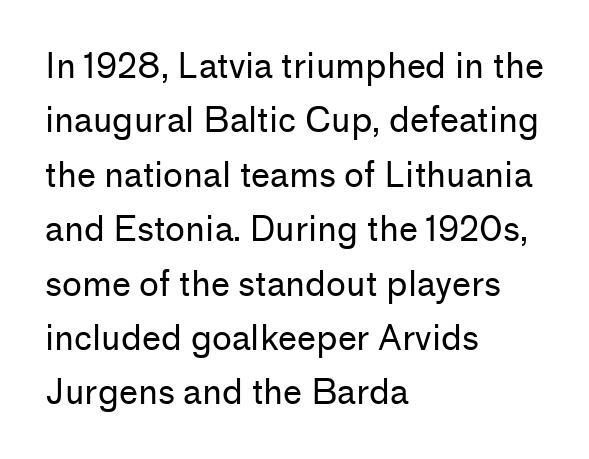
Q: Is the text bold? A: No.
Q: Is the text italic (slanted)? A: No, it is upright.
Q: Is the typeface a serif or a sans-serif typeface? A: Sans-serif.
Q: Is the text underlined? A: No.
Q: How is the paragraph aligned? A: Left-aligned.
Q: Is the spacing between letters normal or unusually wide? A: Normal.
Q: Is the spacing between lines tight, normal or loose? A: Normal.
Q: Width (condensed, normal, or wide)? A: Normal.
Q: Stroke contrast? A: Low.
Q: x-height? A: Medium.
Q: Monospaced? A: No.
